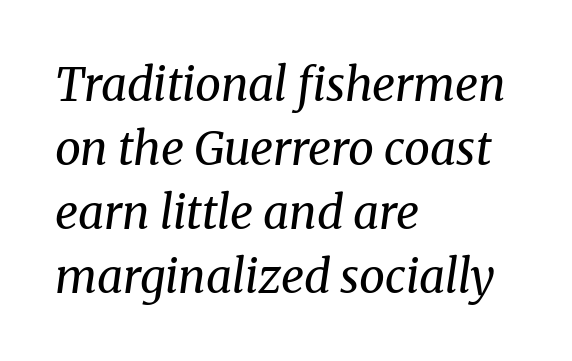
{"serif": "yes", "italic": "yes", "lean": "right", "slant_degrees": 8, "bold": "no", "weight": "regular", "width": "normal", "stroke_contrast": "medium", "x_height": "medium", "monospaced": "no", "underline": "no", "align": "left", "line_spacing": "normal", "line_spacing_ratio": 1.39, "letter_spacing": "normal", "letter_spacing_em": 0.0, "glyph_px": 46}
